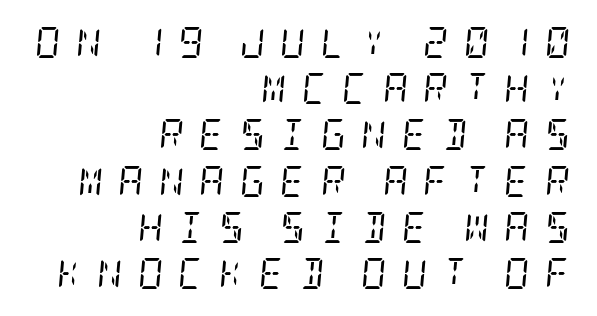
Q: Is the text bold? A: No.
Q: Is the text italic (slanted)? A: Yes, it leans right by about 5 degrees.
Q: Is the typeface a serif or a sans-serif typeface? A: Serif.
Q: Is the text underlined? A: No.
Q: How is the paragraph aligned? A: Right-aligned.
Q: Is the spacing between letters normal or unusually wide? A: Unusually wide.
Q: Is the spacing between lines tight, normal or loose? A: Normal.
Q: Width (condensed, normal, or wide)? A: Condensed.
Q: Stroke contrast? A: Low.
Q: x-height? A: Large.
